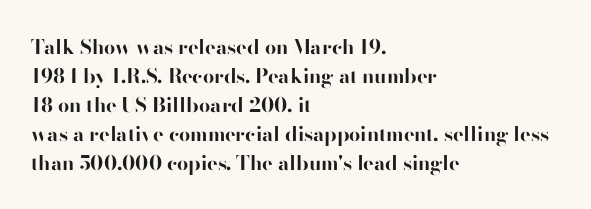
{"italic": "no", "bold": "yes", "underline": "no", "align": "left", "line_spacing": "normal", "line_spacing_ratio": 1.45, "letter_spacing": "normal", "letter_spacing_em": 0.0, "glyph_px": 20}
